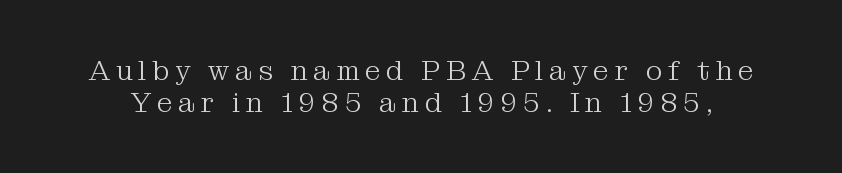
The image shows 28 px light serif type, upright; set tight line spacing (1.13x), unusually wide letter spacing (+0.21 em), not underlined; medium stroke contrast and a medium x-height.
